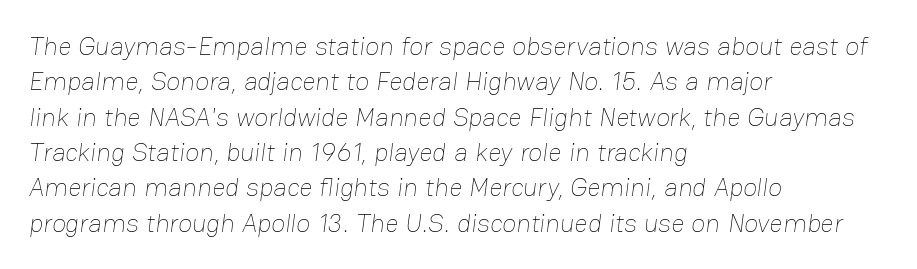
The image shows 26 px text type; set left-aligned, normal line spacing (1.36x), normal letter spacing, not underlined.
